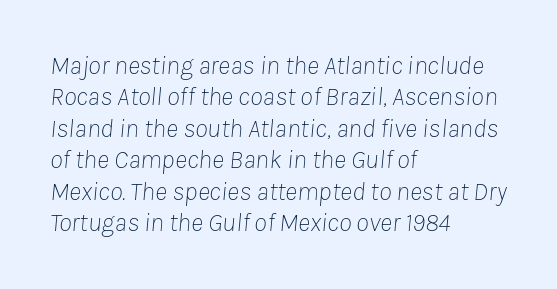
Q: Is the text bold? A: No.
Q: Is the text italic (slanted)? A: Yes, it leans right by about 8 degrees.
Q: Is the text underlined? A: No.
Q: How is the paragraph aligned? A: Left-aligned.
Q: Is the spacing between letters normal or unusually wide? A: Normal.
